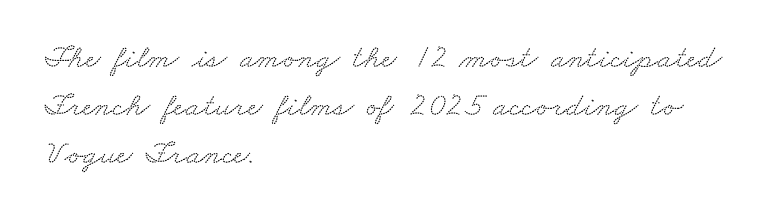
The image shows 33 px wide serif type; set left-aligned, normal line spacing (1.46x), normal letter spacing, not underlined; low stroke contrast and a small x-height.
